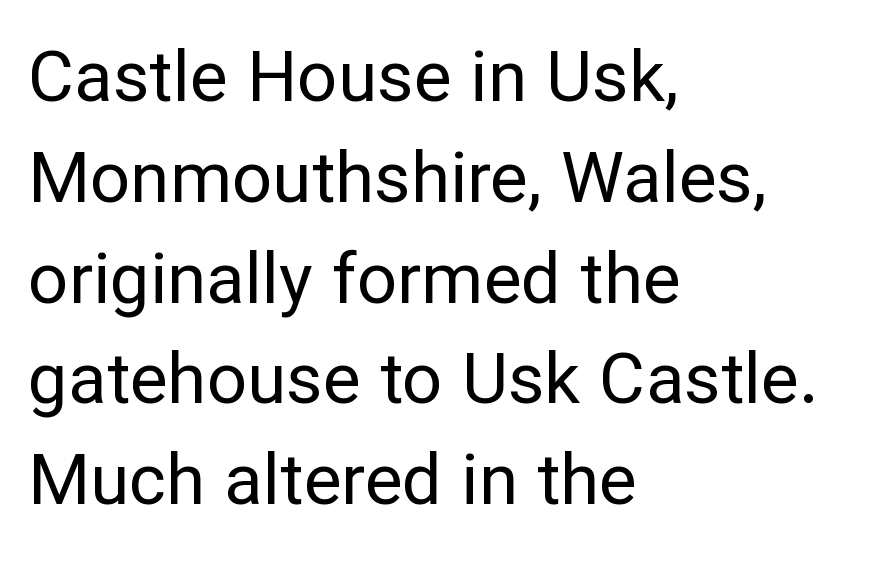
Q: Is the text bold? A: No.
Q: Is the text italic (slanted)? A: No, it is upright.
Q: Is the typeface a serif or a sans-serif typeface? A: Sans-serif.
Q: Is the text underlined? A: No.
Q: How is the paragraph aligned? A: Left-aligned.
Q: Is the spacing between letters normal or unusually wide? A: Normal.
Q: Is the spacing between lines tight, normal or loose? A: Normal.
Q: Width (condensed, normal, or wide)? A: Normal.
Q: Stroke contrast? A: Low.
Q: x-height? A: Medium.
Q: Monospaced? A: No.
